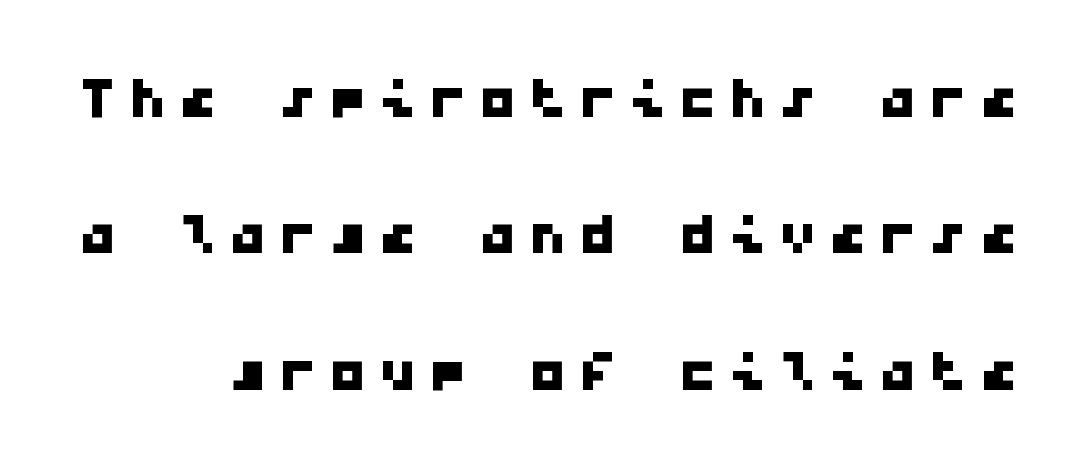
{"serif": "no", "width": "wide", "stroke_contrast": "low", "x_height": "medium", "monospaced": "yes", "underline": "no", "line_spacing_ratio": 1.77, "glyph_px": 77}
